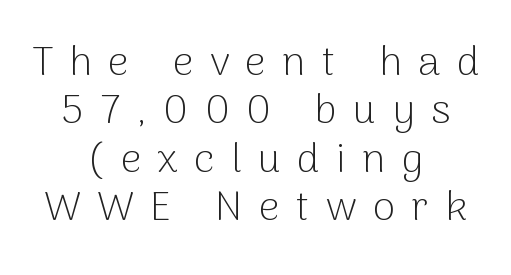
{"serif": "no", "italic": "no", "bold": "no", "weight": "light", "width": "normal", "stroke_contrast": "low", "x_height": "medium", "monospaced": "no", "underline": "no", "align": "center", "line_spacing_ratio": 1.18, "letter_spacing": "wide", "letter_spacing_em": 0.4, "glyph_px": 41}
